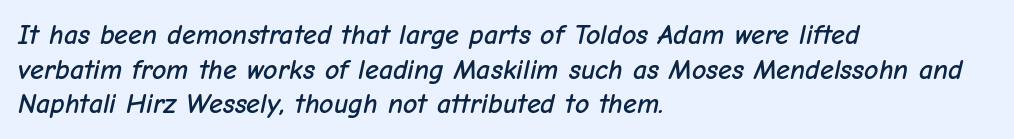
Italic? Definitely — the glyphs are oblique. Do the characters align in a grid? No, the font is proportional. The line texture is even and compact thanks to regular tracking. The foot of each line stays bare and open.
